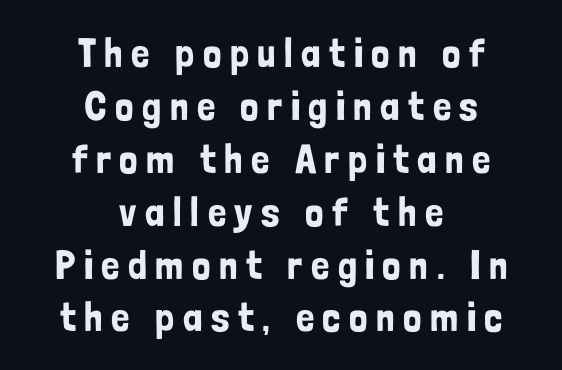
Q: Is the text italic (slanted)? A: No, it is upright.
Q: Is the typeface a serif or a sans-serif typeface? A: Sans-serif.
Q: Is the text underlined? A: No.
Q: How is the paragraph aligned? A: Centered.
Q: Is the spacing between letters normal or unusually wide? A: Unusually wide.
Q: Is the spacing between lines tight, normal or loose? A: Normal.
Q: Width (condensed, normal, or wide)? A: Condensed.
Q: Stroke contrast? A: Low.
Q: x-height? A: Medium.
Q: Monospaced? A: No.
